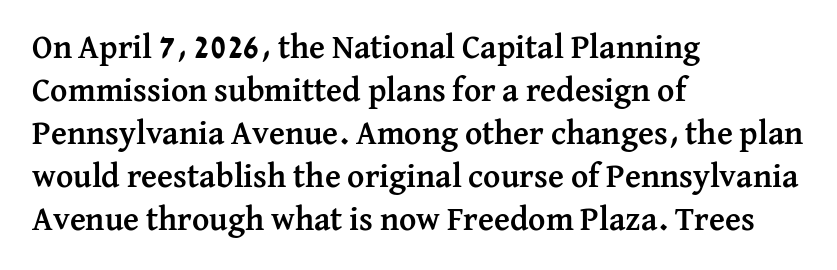
Little horizontal feet cap the strokes, marking this as serif type. Think of a printed novel: that variable character pitch is what you see here. A roman cut, with each character standing at attention. Bold? Absolutely — the strokes are thick and heavy.
